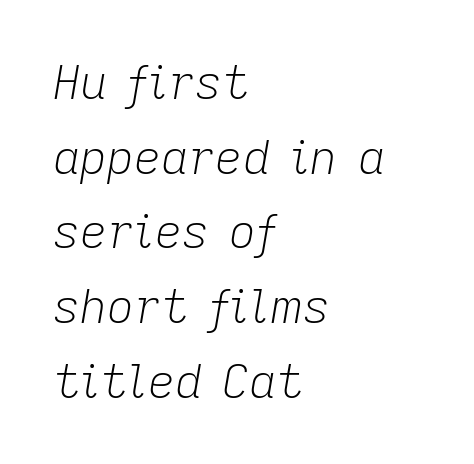
The image shows 47 px light type, italic (leaning right); set left-aligned, normal line spacing (1.59x), normal letter spacing, not underlined; low stroke contrast and a medium x-height.
